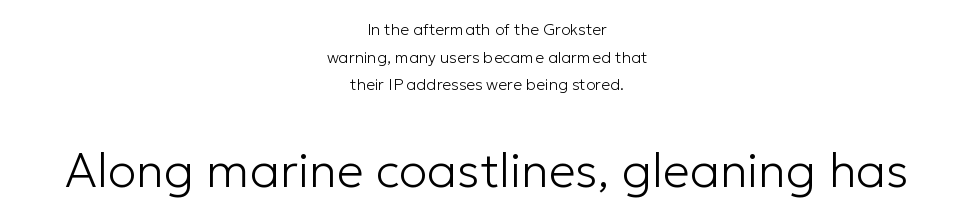
{"serif": "no", "italic": "no", "bold": "no", "weight": "light", "width": "normal", "stroke_contrast": "low", "x_height": "medium", "monospaced": "no", "underline": "no", "align": "center", "line_spacing_ratio": 1.73, "letter_spacing": "normal", "letter_spacing_em": 0.0, "larger_block": "second", "size_ratio": 3.0, "glyph_px": 48}
